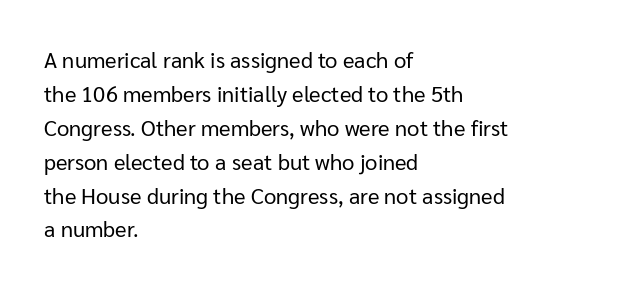
The image shows 22 px text type, upright; set left-aligned, normal line spacing (1.54x), normal letter spacing, not underlined.
